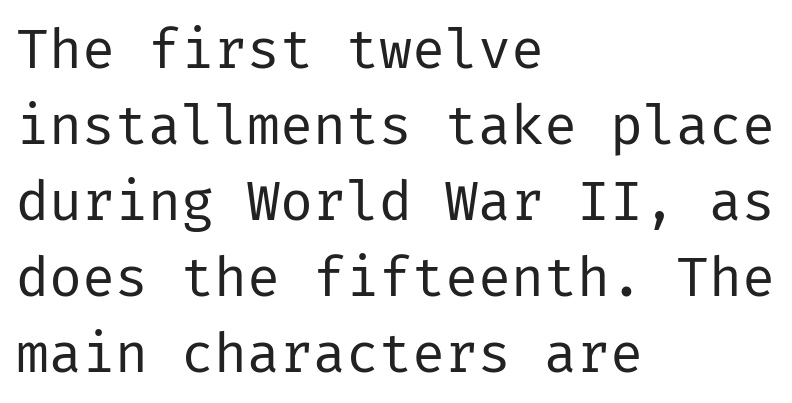
{"serif": "no", "italic": "no", "bold": "no", "weight": "regular", "width": "normal", "stroke_contrast": "low", "x_height": "medium", "underline": "no", "align": "left", "line_spacing": "normal", "line_spacing_ratio": 1.38, "letter_spacing": "normal", "letter_spacing_em": 0.0, "glyph_px": 55}
